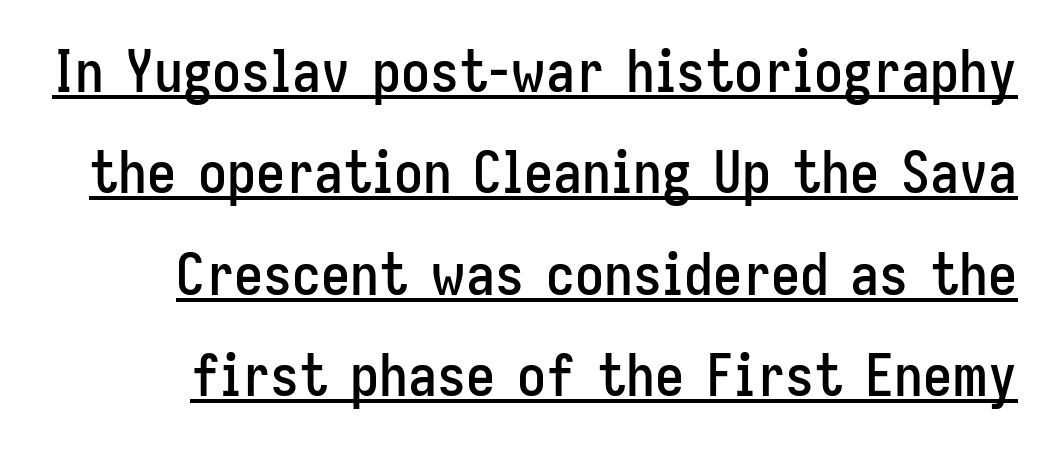
Q: Is the text italic (slanted)? A: No, it is upright.
Q: Is the typeface a serif or a sans-serif typeface? A: Sans-serif.
Q: Is the text underlined? A: Yes.
Q: Is the spacing between letters normal or unusually wide? A: Normal.
Q: Width (condensed, normal, or wide)? A: Condensed.
Q: Stroke contrast? A: Low.
Q: x-height? A: Medium.
Q: Monospaced? A: No.
